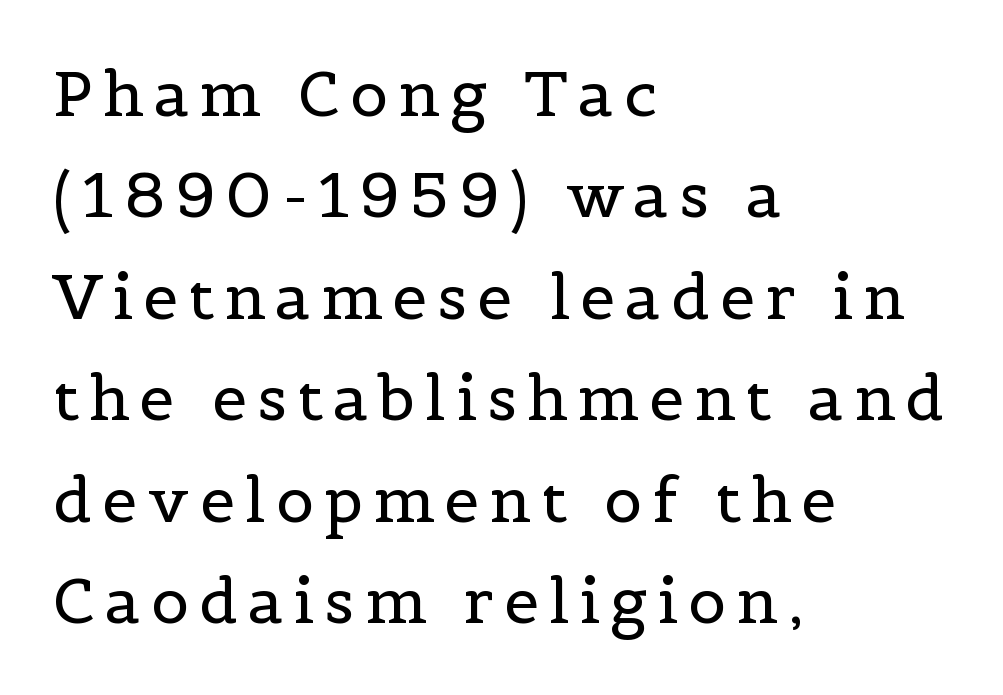
Q: Is the text bold? A: No.
Q: Is the text italic (slanted)? A: No, it is upright.
Q: Is the typeface a serif or a sans-serif typeface? A: Serif.
Q: Is the text underlined? A: No.
Q: How is the paragraph aligned? A: Left-aligned.
Q: Is the spacing between lines tight, normal or loose? A: Normal.
Q: Width (condensed, normal, or wide)? A: Normal.
Q: x-height? A: Medium.
Q: Monospaced? A: No.
